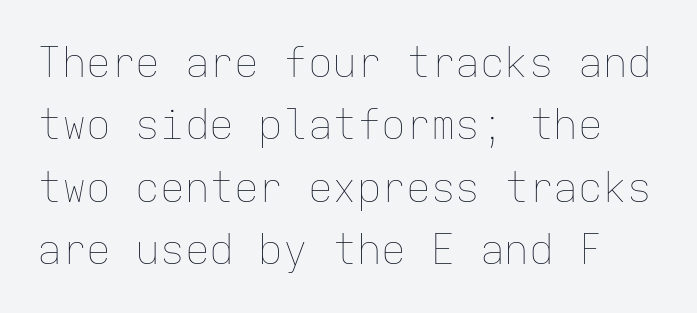
Q: Is the text bold? A: No.
Q: Is the text italic (slanted)? A: No, it is upright.
Q: Is the text underlined? A: No.
Q: Is the spacing between letters normal or unusually wide? A: Normal.
Q: Is the spacing between lines tight, normal or loose? A: Normal.
Q: Width (condensed, normal, or wide)? A: Normal.
Q: Stroke contrast? A: Low.
Q: x-height? A: Medium.
Q: Monospaced? A: Yes.
